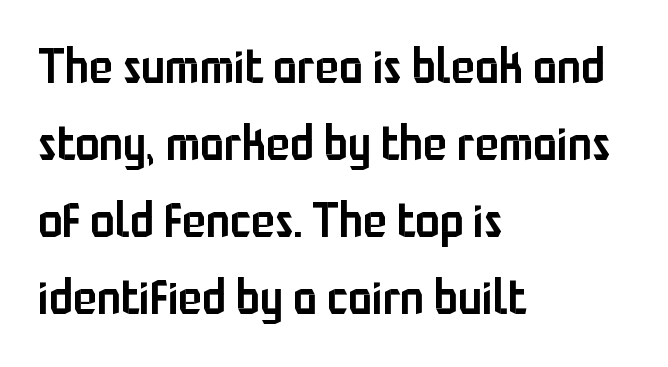
{"serif": "no", "italic": "no", "bold": "semi", "weight": "semibold", "width": "condensed", "stroke_contrast": "low", "x_height": "medium", "monospaced": "no", "underline": "no", "align": "left", "line_spacing": "normal", "line_spacing_ratio": 1.57, "letter_spacing": "normal", "letter_spacing_em": 0.0, "glyph_px": 49}
